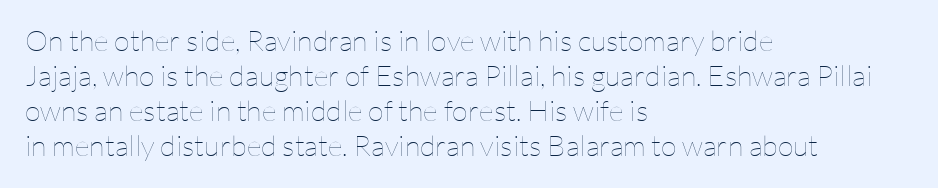
Here the glyphs are tracked normally, forming tight word shapes. A classic flush-left, rag-right setting is used for this passage. The font sits on the lighter half of the weight spectrum, regular included. The rendering uses natural spacing where letterforms have individual widths.
